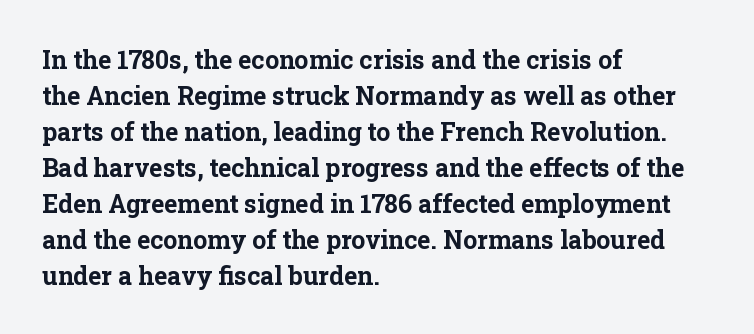
Q: Is the text bold? A: Yes.
Q: Is the text italic (slanted)? A: No, it is upright.
Q: Is the text underlined? A: No.
Q: How is the paragraph aligned? A: Left-aligned.
Q: Is the spacing between letters normal or unusually wide? A: Normal.
Q: Is the spacing between lines tight, normal or loose? A: Normal.
